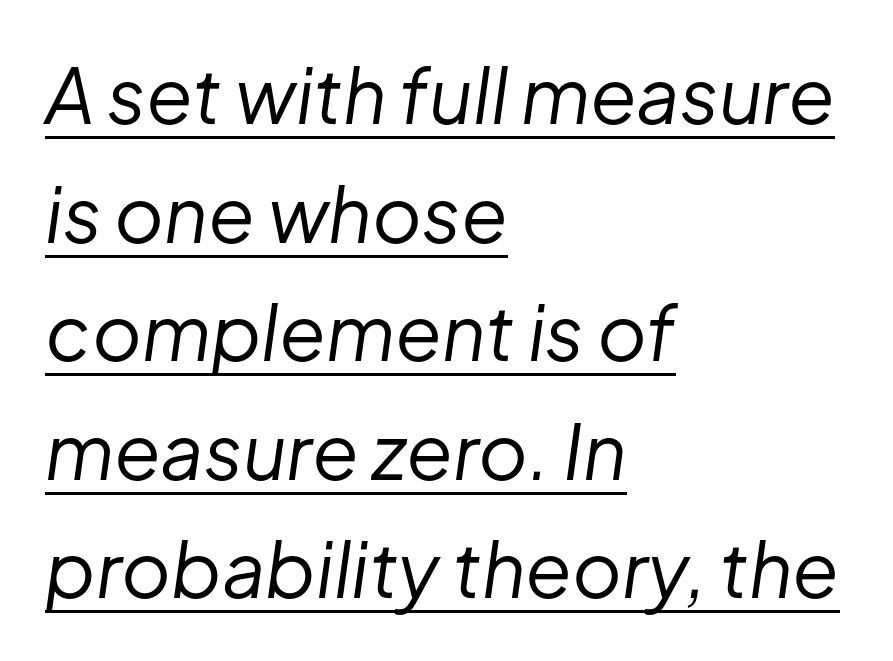
The image shows 76 px regular-weight type, italic (leaning right); set left-aligned, normal line spacing (1.56x), normal letter spacing, underlined; low stroke contrast and a medium x-height.
